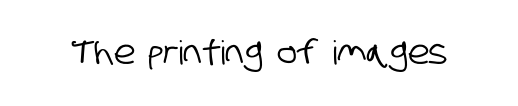
The image shows 33 px condensed sans-serif type; set normal letter spacing, not underlined; low stroke contrast and a large x-height.
